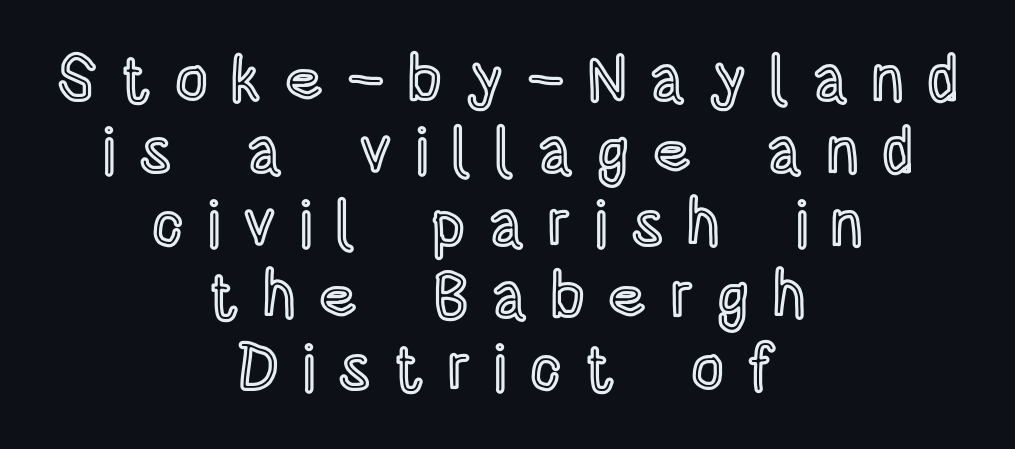
{"italic": "no", "width": "condensed", "x_height": "large", "monospaced": "no", "underline": "no", "align": "center", "line_spacing": "tight", "line_spacing_ratio": 1.13, "letter_spacing": "wide", "letter_spacing_em": 0.37, "glyph_px": 64}
